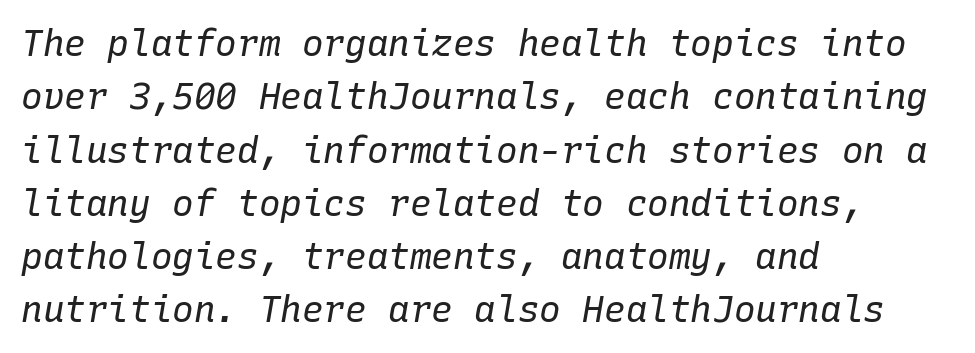
Q: Is the text bold? A: No.
Q: Is the text italic (slanted)? A: Yes, it leans right by about 10 degrees.
Q: Is the text underlined? A: No.
Q: How is the paragraph aligned? A: Left-aligned.
Q: Is the spacing between letters normal or unusually wide? A: Normal.
Q: Is the spacing between lines tight, normal or loose? A: Normal.
Q: Width (condensed, normal, or wide)? A: Normal.
Q: Stroke contrast? A: Low.
Q: x-height? A: Medium.
Q: Monospaced? A: Yes.
